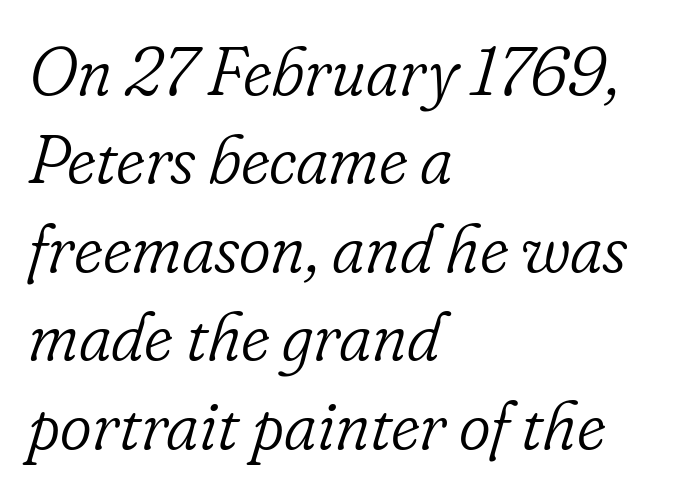
The image shows 68 px light serif type, italic (leaning right); set left-aligned, normal line spacing (1.3x), normal letter spacing, not underlined; low stroke contrast and a small x-height.
